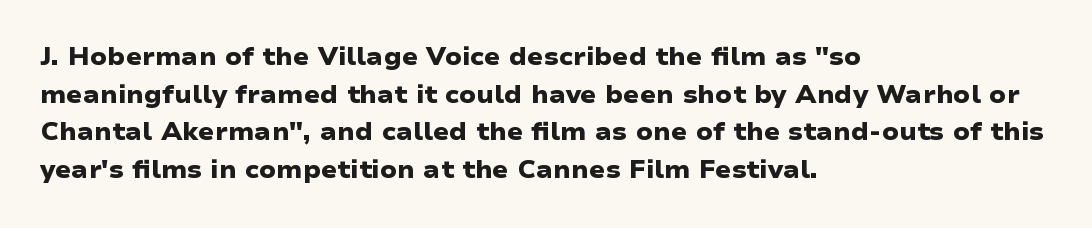
Q: Is the text bold? A: Yes.
Q: Is the text underlined? A: No.
Q: How is the paragraph aligned? A: Left-aligned.
Q: Is the spacing between letters normal or unusually wide? A: Normal.
Q: Is the spacing between lines tight, normal or loose? A: Normal.
